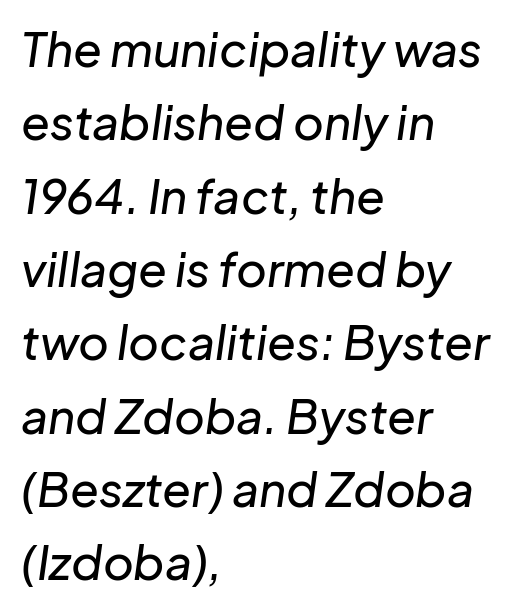
Q: Is the text italic (slanted)? A: Yes, it leans right by about 8 degrees.
Q: Is the text underlined? A: No.
Q: How is the paragraph aligned? A: Left-aligned.
Q: Is the spacing between letters normal or unusually wide? A: Normal.
Q: Is the spacing between lines tight, normal or loose? A: Normal.
Q: Width (condensed, normal, or wide)? A: Normal.
Q: Stroke contrast? A: Low.
Q: x-height? A: Medium.
Q: Monospaced? A: No.
